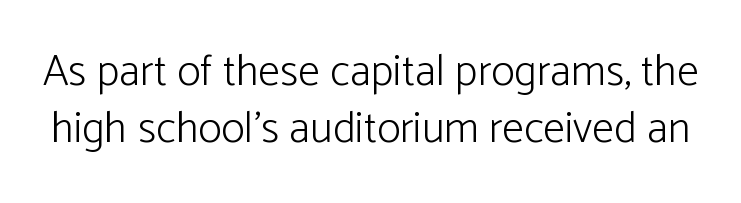
{"serif": "no", "italic": "no", "bold": "no", "weight": "light", "width": "normal", "stroke_contrast": "low", "x_height": "medium", "monospaced": "no", "underline": "no", "line_spacing": "normal", "line_spacing_ratio": 1.3, "letter_spacing": "normal", "letter_spacing_em": 0.0, "glyph_px": 44}
